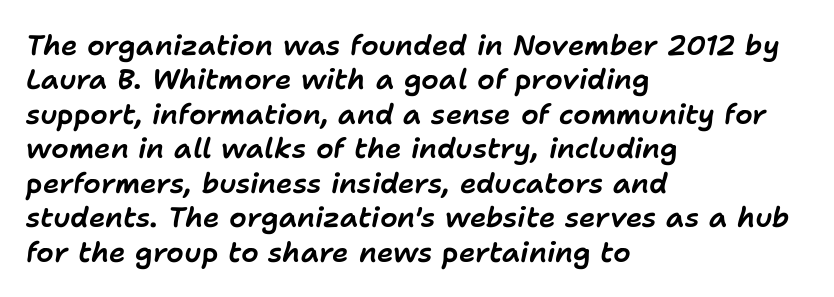
{"italic": "yes", "lean": "right", "slant_degrees": 11, "width": "normal", "stroke_contrast": "low", "x_height": "medium", "monospaced": "no", "underline": "no", "align": "left", "line_spacing_ratio": 1.23, "letter_spacing": "normal", "letter_spacing_em": 0.0, "glyph_px": 28}
